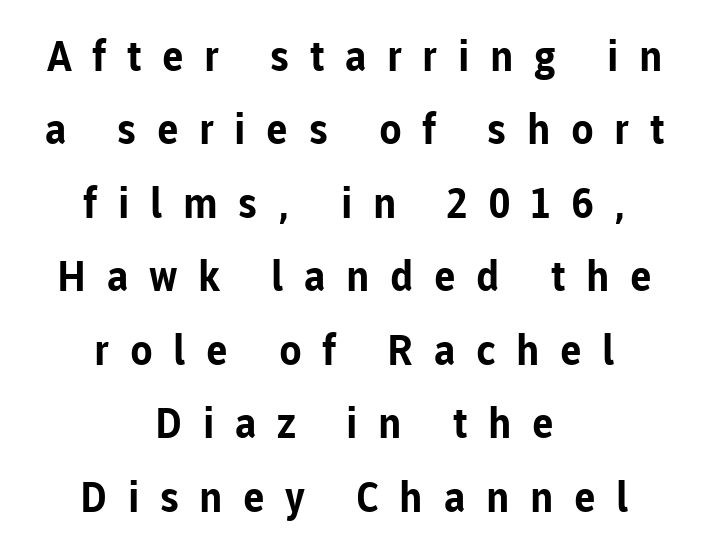
{"serif": "no", "italic": "no", "bold": "yes", "weight": "bold", "width": "normal", "stroke_contrast": "low", "x_height": "medium", "monospaced": "no", "underline": "no", "align": "center", "line_spacing_ratio": 1.75, "letter_spacing": "wide", "letter_spacing_em": 0.49, "glyph_px": 42}
